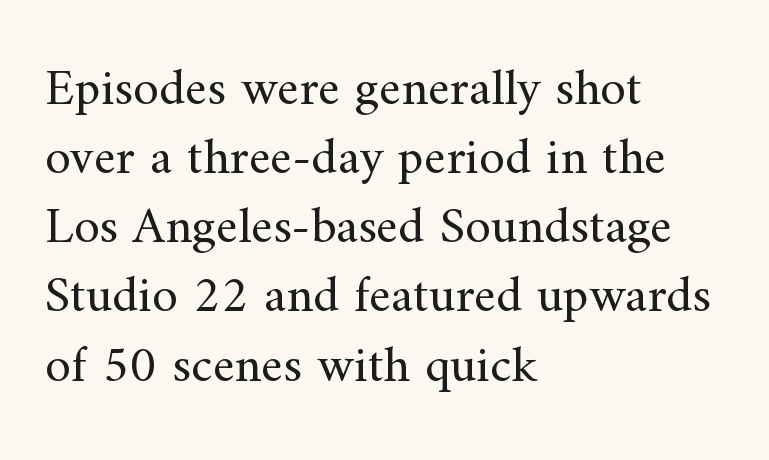
The image shows 52 px regular-weight serif type, upright; set left-aligned, normal line spacing (1.33x), normal letter spacing, not underlined; medium stroke contrast and a small x-height.
